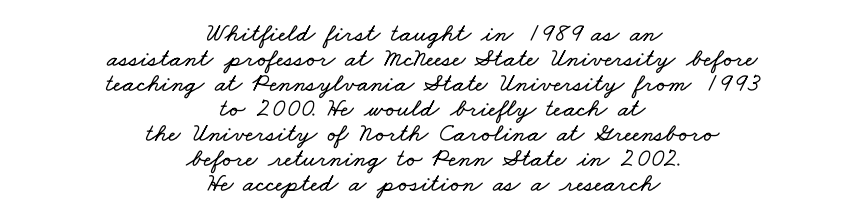
Q: Is the text underlined? A: No.
Q: How is the paragraph aligned? A: Centered.
Q: Is the spacing between letters normal or unusually wide? A: Normal.
Q: Is the spacing between lines tight, normal or loose? A: Tight.
